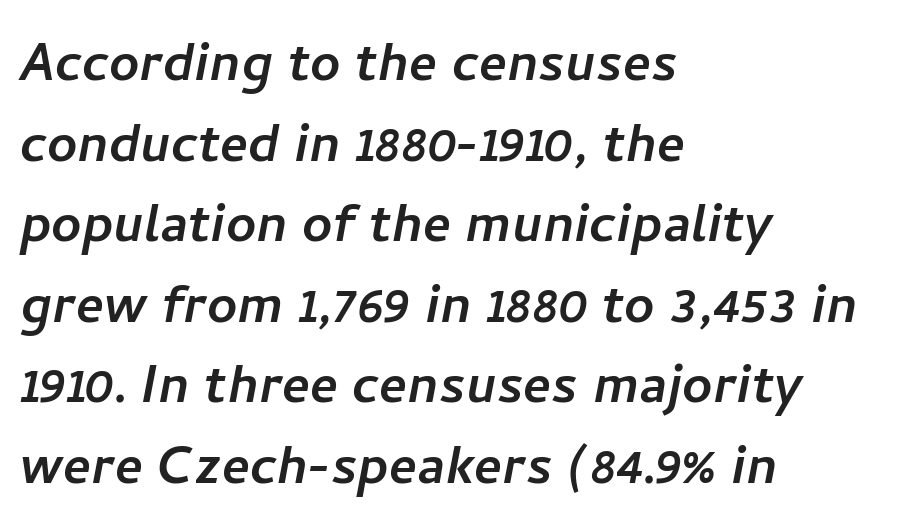
{"serif": "no", "width": "normal", "stroke_contrast": "low", "x_height": "medium", "monospaced": "no", "underline": "no", "align": "left", "line_spacing_ratio": 1.22, "letter_spacing": "normal", "letter_spacing_em": 0.0, "glyph_px": 66}
